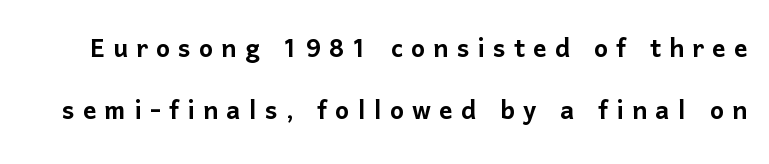
Is there any slant? The stems are plumb. The tracking jumps out immediately: characters are airy and widely separated. The string is rendered with underlining switched off. The letters carry no serifs — their stems end cleanly without finishing strokes. Looks like regular typesetting: each glyph gets only the width it needs.
